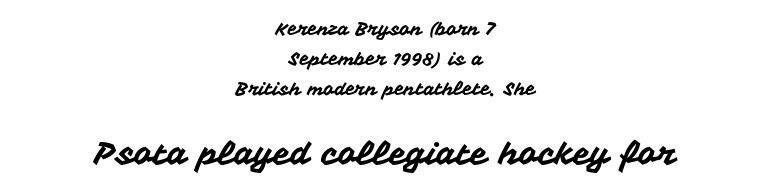
The gap between lines stays unmarked. This sample has the flowing, uneven cadence of proportional lettering. Leading matches the norm, producing a regular column.
